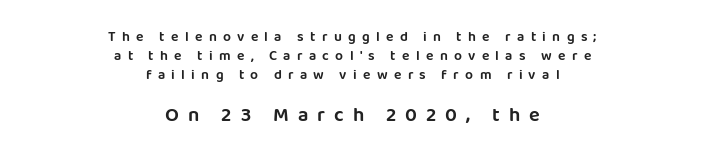
One-word summary of the alignment: center. In terms of posture, this sample is upright. Does the leading feel generous? No, just average. The strip under each line holds only bare page.
